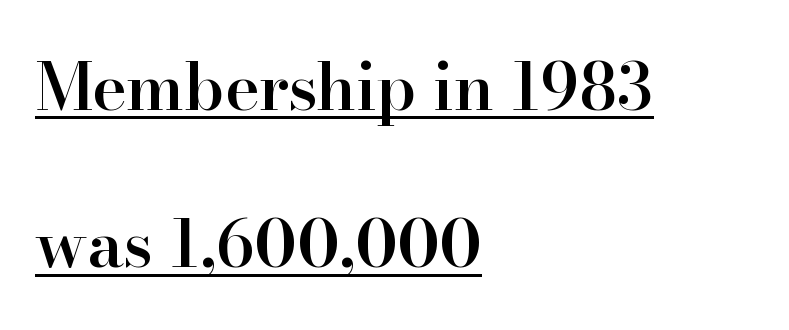
The gaps between neighbouring characters are ordinary and unremarkable. A typesetter would mark this as roman, not italic. This is underlined copy, the kind a proofreader might mark for attention. Each new line begins a long way beneath the previous one. Weight: semibold (demi).
